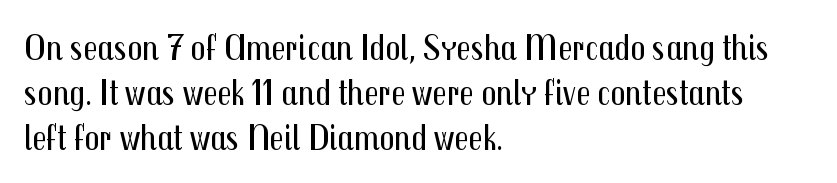
{"serif": "no", "italic": "no", "bold": "no", "weight": "regular", "width": "condensed", "stroke_contrast": "medium", "x_height": "medium", "monospaced": "no", "underline": "no", "align": "left", "line_spacing_ratio": 1.22, "letter_spacing": "normal", "letter_spacing_em": 0.0, "glyph_px": 37}
